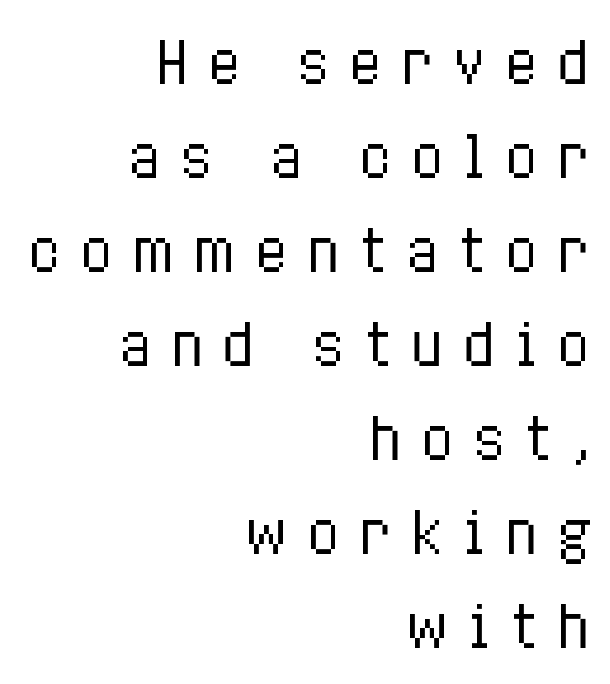
The image shows 56 px regular-weight, condensed type, upright; set right-aligned, normal line spacing (1.68x), unusually wide letter spacing (+0.32 em), not underlined; low stroke contrast and a medium x-height.
